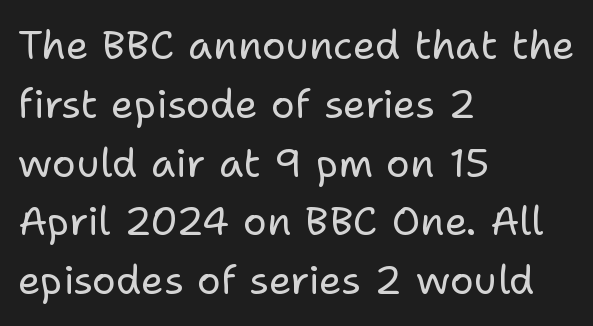
{"serif": "no", "italic": "no", "bold": "no", "weight": "regular", "width": "normal", "stroke_contrast": "low", "x_height": "medium", "monospaced": "no", "underline": "no", "align": "left", "line_spacing": "normal", "line_spacing_ratio": 1.47, "letter_spacing": "normal", "letter_spacing_em": 0.0, "glyph_px": 40}
